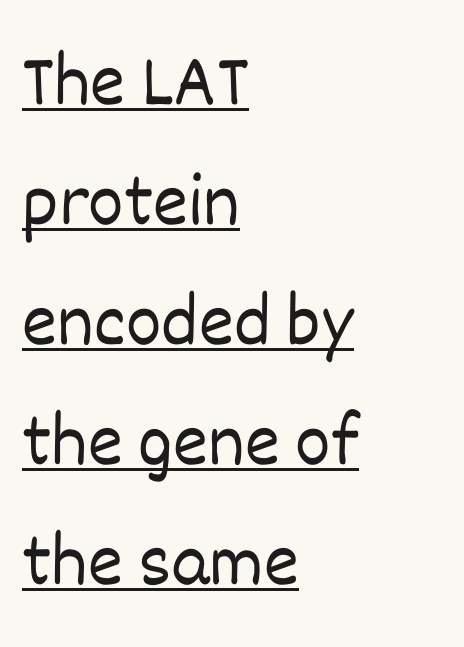
Q: Is the text bold? A: No.
Q: Is the text italic (slanted)? A: No, it is upright.
Q: Is the text underlined? A: Yes.
Q: How is the paragraph aligned? A: Left-aligned.
Q: Is the spacing between letters normal or unusually wide? A: Normal.
Q: Is the spacing between lines tight, normal or loose? A: Normal.
Q: Width (condensed, normal, or wide)? A: Normal.
Q: Stroke contrast? A: Low.
Q: x-height? A: Large.
Q: Monospaced? A: No.
